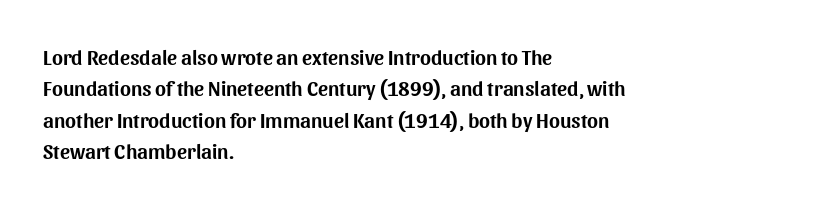
{"italic": "no", "underline": "no", "align": "left", "line_spacing": "normal", "line_spacing_ratio": 1.5, "letter_spacing": "normal", "letter_spacing_em": 0.0, "glyph_px": 21}
